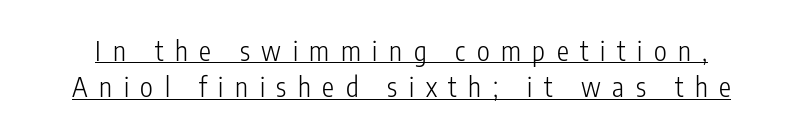
The image shows 27 px text type, upright; set normal line spacing (1.35x), unusually wide letter spacing (+0.43 em), underlined.
